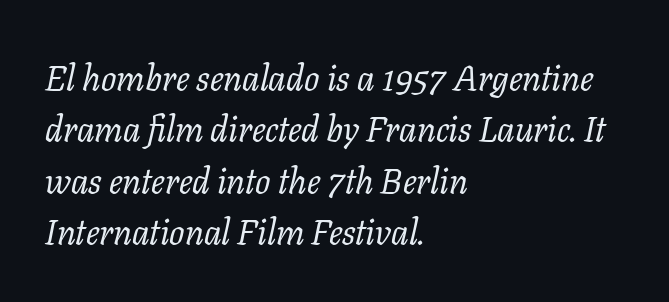
{"serif": "yes", "italic": "yes", "lean": "right", "slant_degrees": 11, "bold": "no", "weight": "regular", "width": "normal", "stroke_contrast": "low", "x_height": "medium", "monospaced": "no", "underline": "no", "align": "left", "line_spacing": "normal", "line_spacing_ratio": 1.43, "letter_spacing": "normal", "letter_spacing_em": 0.0, "glyph_px": 36}
